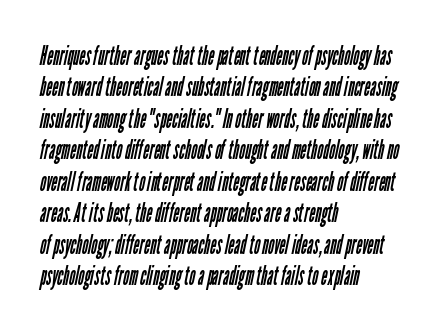
The image shows 26 px text type; set left-aligned, line spacing 1.21x, normal letter spacing, not underlined.
